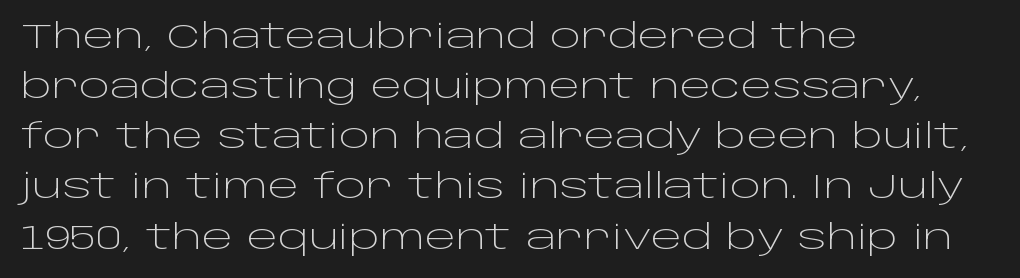
Q: Is the text bold? A: No.
Q: Is the text italic (slanted)? A: No, it is upright.
Q: Is the typeface a serif or a sans-serif typeface? A: Sans-serif.
Q: Is the text underlined? A: No.
Q: How is the paragraph aligned? A: Left-aligned.
Q: Is the spacing between letters normal or unusually wide? A: Normal.
Q: Is the spacing between lines tight, normal or loose? A: Normal.
Q: Width (condensed, normal, or wide)? A: Wide.
Q: Stroke contrast? A: Low.
Q: x-height? A: Large.
Q: Monospaced? A: No.
